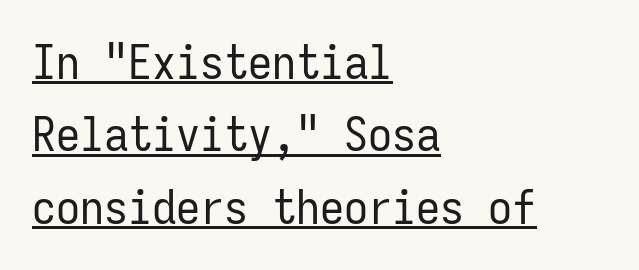
Q: Is the text bold? A: No.
Q: Is the text italic (slanted)? A: No, it is upright.
Q: Is the typeface a serif or a sans-serif typeface? A: Sans-serif.
Q: Is the text underlined? A: Yes.
Q: How is the paragraph aligned? A: Left-aligned.
Q: Is the spacing between letters normal or unusually wide? A: Normal.
Q: Is the spacing between lines tight, normal or loose? A: Normal.
Q: Width (condensed, normal, or wide)? A: Condensed.
Q: Stroke contrast? A: Low.
Q: x-height? A: Medium.
Q: Monospaced? A: Yes.
